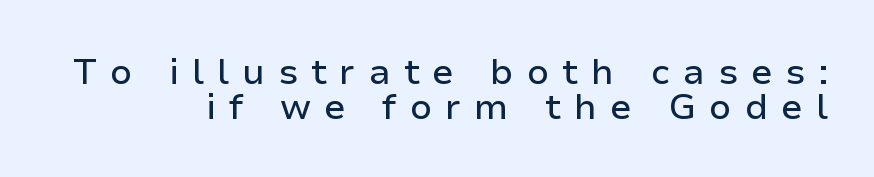
{"serif": "no", "italic": "no", "width": "normal", "stroke_contrast": "low", "x_height": "medium", "monospaced": "no", "underline": "no", "align": "right", "line_spacing": "tight", "line_spacing_ratio": 0.98, "letter_spacing": "wide", "letter_spacing_em": 0.36, "glyph_px": 36}
